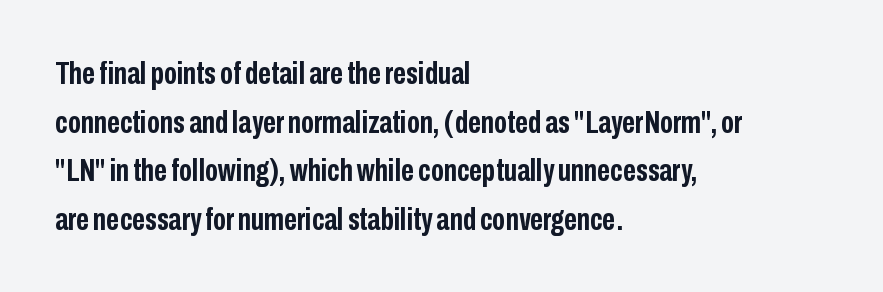
Q: Is the text bold? A: Yes.
Q: Is the text italic (slanted)? A: No, it is upright.
Q: Is the typeface a serif or a sans-serif typeface? A: Sans-serif.
Q: Is the text underlined? A: No.
Q: How is the paragraph aligned? A: Left-aligned.
Q: Is the spacing between letters normal or unusually wide? A: Normal.
Q: Is the spacing between lines tight, normal or loose? A: Normal.
Q: Width (condensed, normal, or wide)? A: Condensed.
Q: Stroke contrast? A: Low.
Q: x-height? A: Medium.
Q: Monospaced? A: No.
